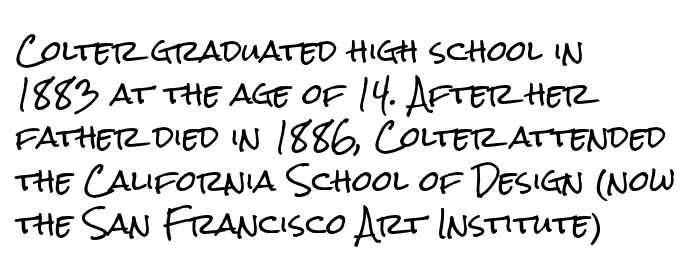
The image shows 29 px condensed sans-serif type, upright; set left-aligned, normal line spacing (1.49x), normal letter spacing, not underlined; low stroke contrast and a medium x-height.
